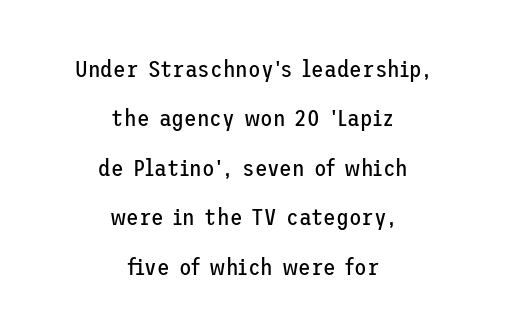
The image shows 23 px text type, upright; set centered, loose line spacing (2.15x), normal letter spacing, not underlined.
